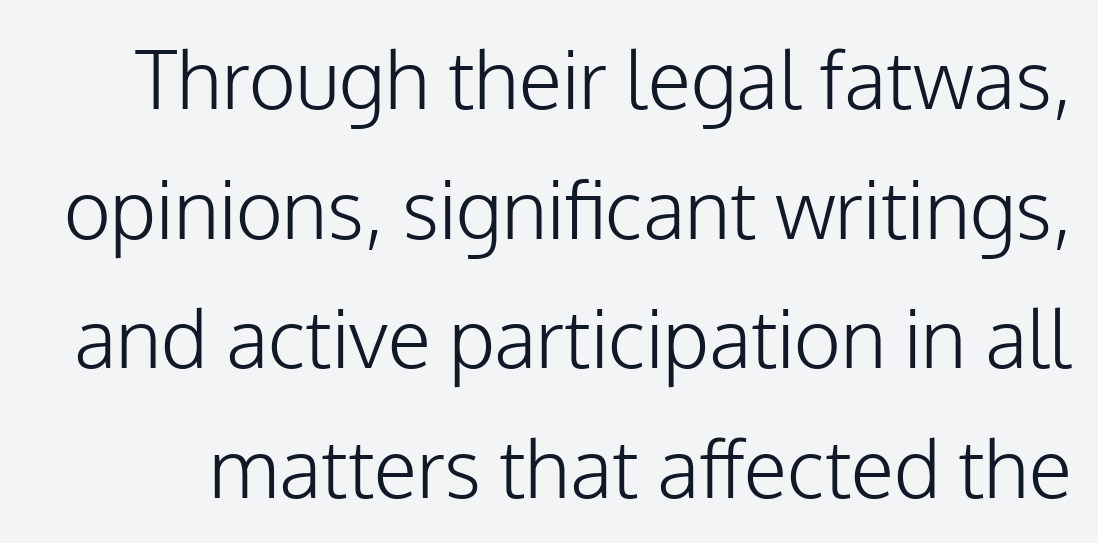
Q: Is the text bold? A: No.
Q: Is the text italic (slanted)? A: No, it is upright.
Q: Is the typeface a serif or a sans-serif typeface? A: Sans-serif.
Q: Is the text underlined? A: No.
Q: Is the spacing between letters normal or unusually wide? A: Normal.
Q: Is the spacing between lines tight, normal or loose? A: Normal.
Q: Width (condensed, normal, or wide)? A: Normal.
Q: Stroke contrast? A: Low.
Q: x-height? A: Medium.
Q: Monospaced? A: No.
